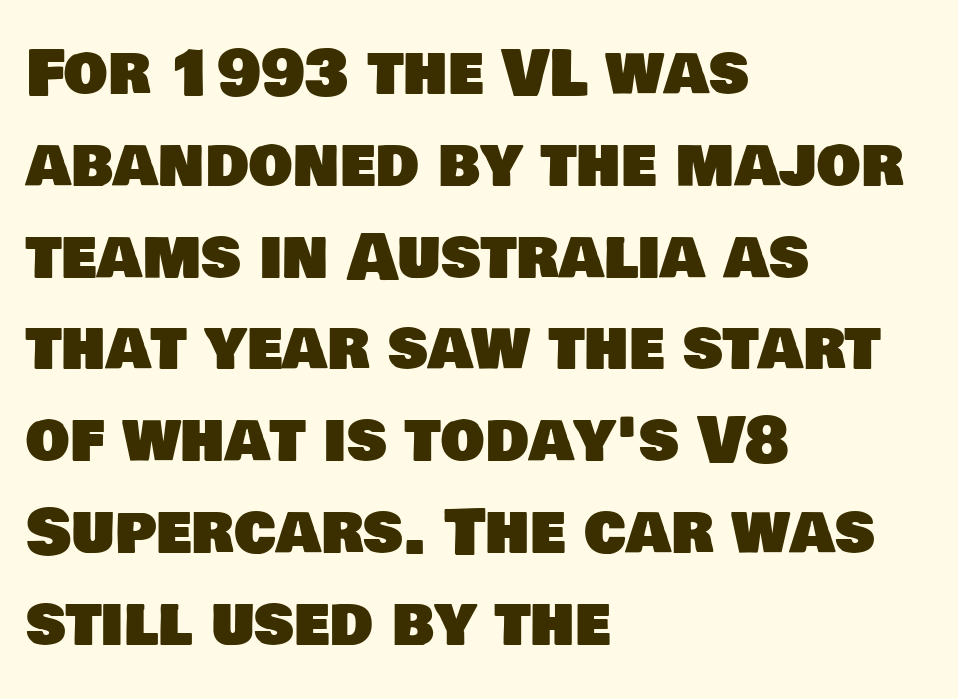
Q: Is the typeface a serif or a sans-serif typeface? A: Sans-serif.
Q: Is the text underlined? A: No.
Q: How is the paragraph aligned? A: Left-aligned.
Q: Is the spacing between letters normal or unusually wide? A: Normal.
Q: Is the spacing between lines tight, normal or loose? A: Normal.
Q: Width (condensed, normal, or wide)? A: Normal.
Q: Stroke contrast? A: Low.
Q: x-height? A: Large.
Q: Monospaced? A: No.
